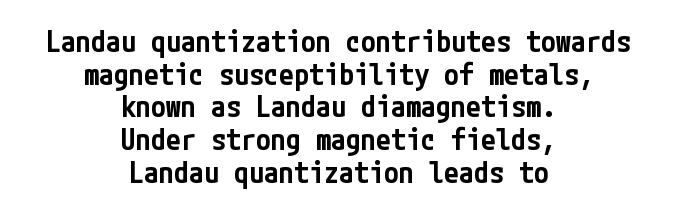
The text was rendered using a sans face with plain stroke endings. Summary of weight: moderately heavy, a semibold. The lettering stays uniformly vertical, giving the passage a roman look. The whitespace from short lines is split evenly between both sides.
